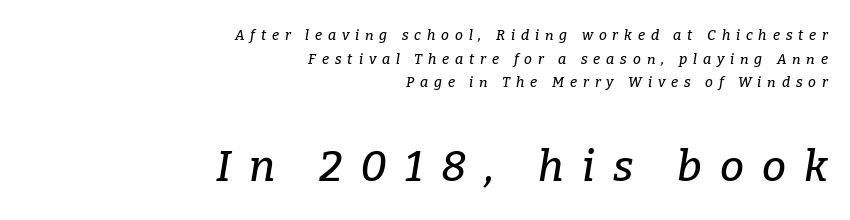
{"serif": "yes", "italic": "yes", "lean": "right", "slant_degrees": 9, "width": "normal", "stroke_contrast": "low", "x_height": "medium", "monospaced": "no", "underline": "no", "align": "right", "line_spacing": "normal", "line_spacing_ratio": 1.68, "letter_spacing": "wide", "letter_spacing_em": 0.42, "larger_block": "second", "size_ratio": 3.07, "glyph_px": 43}
